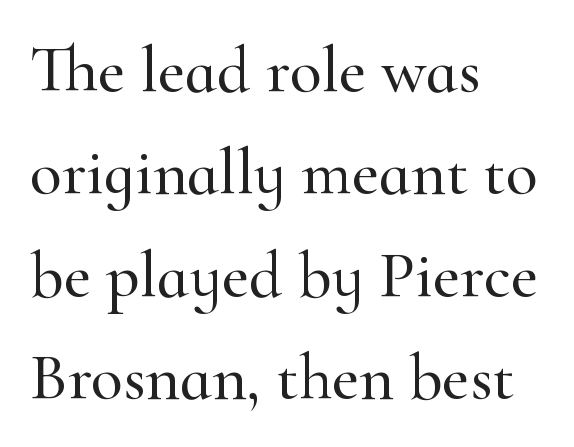
{"serif": "yes", "italic": "no", "width": "normal", "stroke_contrast": "high", "x_height": "small", "monospaced": "no", "underline": "no", "align": "left", "line_spacing": "normal", "line_spacing_ratio": 1.55, "letter_spacing": "normal", "letter_spacing_em": 0.0, "glyph_px": 66}
